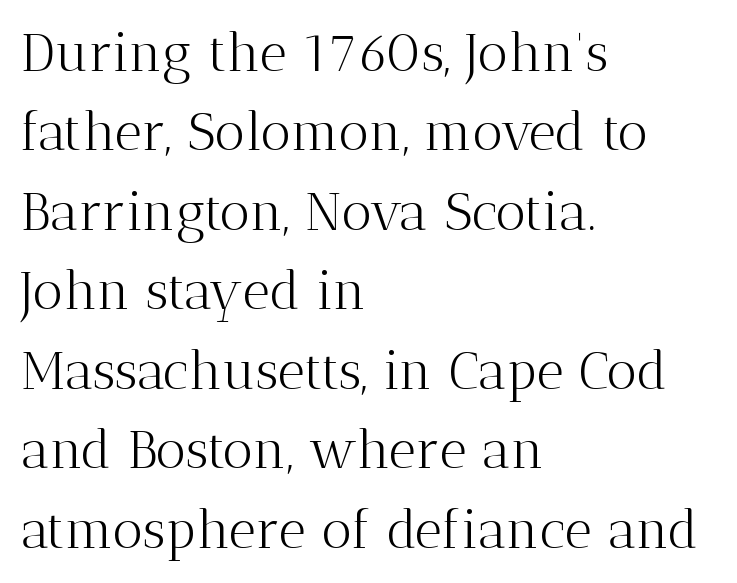
The passage shown stacks its lines at a standard gap. Varying glyph widths throughout — classic text-font behaviour. These lines are composed in type with serifs. Observe the ordinary spacing: letters are neighbours, not strangers. The characters are drawn with everyday or finer stroke widths.
